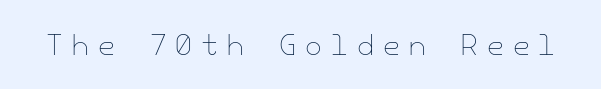
Q: Is the text bold? A: No.
Q: Is the text italic (slanted)? A: No, it is upright.
Q: Is the text underlined? A: No.
Q: Is the spacing between letters normal or unusually wide? A: Unusually wide.
